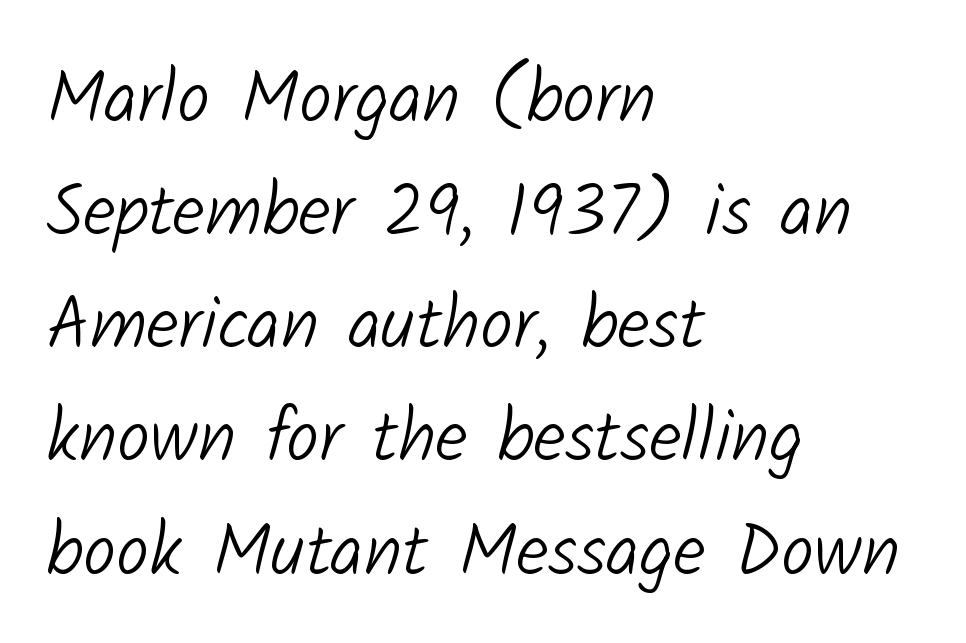
The image shows 73 px light sans-serif type; set left-aligned, normal line spacing (1.55x), normal letter spacing, not underlined; low stroke contrast and a medium x-height.
